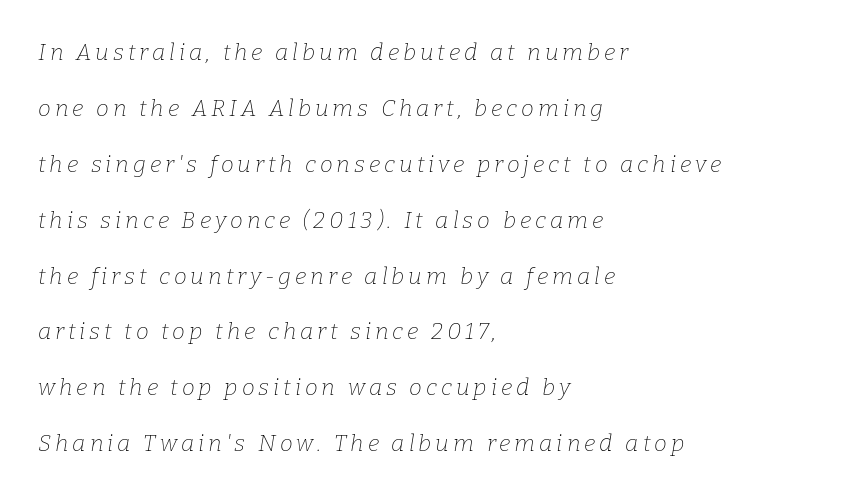
{"italic": "yes", "lean": "right", "slant_degrees": 9, "bold": "no", "underline": "no", "align": "left", "line_spacing": "loose", "line_spacing_ratio": 2.43, "glyph_px": 23}
